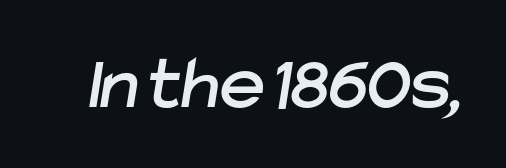
Q: Is the typeface a serif or a sans-serif typeface? A: Sans-serif.
Q: Is the text underlined? A: No.
Q: Is the spacing between letters normal or unusually wide? A: Normal.
Q: Width (condensed, normal, or wide)? A: Normal.
Q: Stroke contrast? A: Low.
Q: x-height? A: Medium.
Q: Monospaced? A: No.
